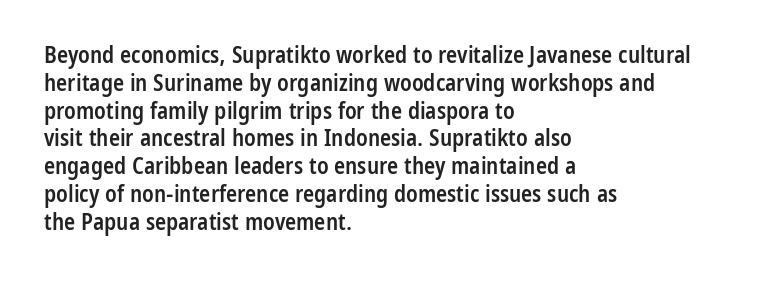
Q: Is the text bold? A: Semi-bold.
Q: Is the text italic (slanted)? A: No, it is upright.
Q: Is the text underlined? A: No.
Q: How is the paragraph aligned? A: Left-aligned.
Q: Is the spacing between letters normal or unusually wide? A: Normal.
